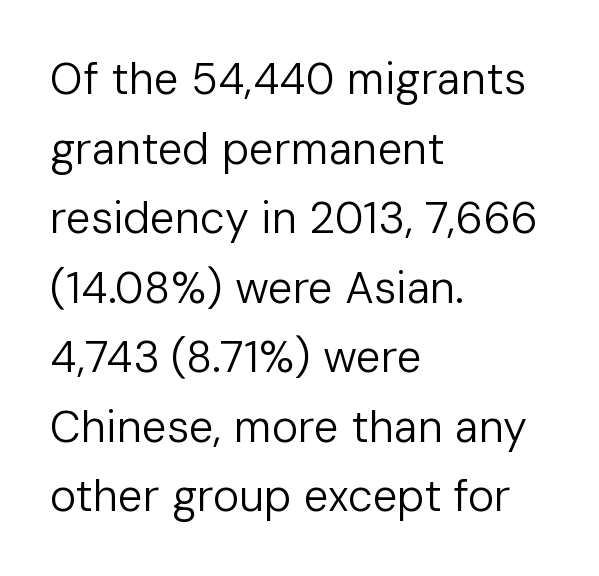
The image shows 44 px regular-weight sans-serif type, upright; set left-aligned, normal line spacing (1.58x), normal letter spacing, not underlined; low stroke contrast and a medium x-height.
